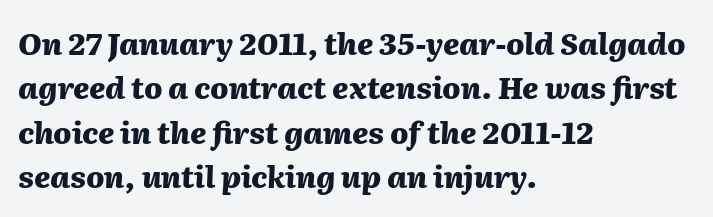
Q: Is the text bold? A: Yes.
Q: Is the text italic (slanted)? A: Yes, it leans right by about 2 degrees.
Q: Is the text underlined? A: No.
Q: How is the paragraph aligned? A: Left-aligned.
Q: Is the spacing between letters normal or unusually wide? A: Normal.
Q: Is the spacing between lines tight, normal or loose? A: Normal.
Q: Width (condensed, normal, or wide)? A: Normal.
Q: Stroke contrast? A: Medium.
Q: x-height? A: Medium.
Q: Monospaced? A: No.
